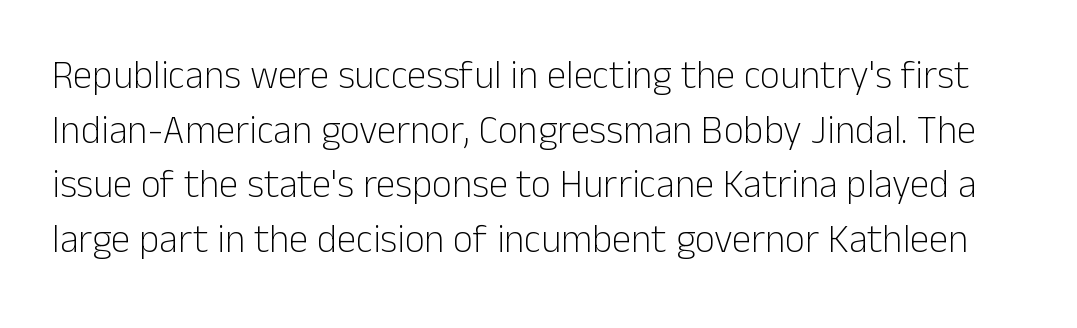
The horizontal fit of the characters is conventional and even. Caption: face not bold, strokes unweighted. Horizontal bands of white between lines are of average thickness. A sans-serif font was chosen for this passage.
